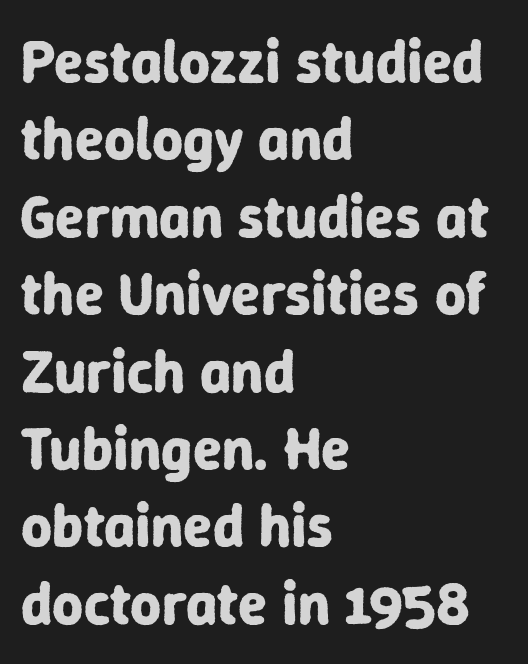
Q: Is the text bold? A: Yes.
Q: Is the text italic (slanted)? A: No, it is upright.
Q: Is the typeface a serif or a sans-serif typeface? A: Sans-serif.
Q: Is the text underlined? A: No.
Q: How is the paragraph aligned? A: Left-aligned.
Q: Is the spacing between letters normal or unusually wide? A: Normal.
Q: Is the spacing between lines tight, normal or loose? A: Normal.
Q: Width (condensed, normal, or wide)? A: Normal.
Q: Stroke contrast? A: Low.
Q: x-height? A: Medium.
Q: Monospaced? A: No.
